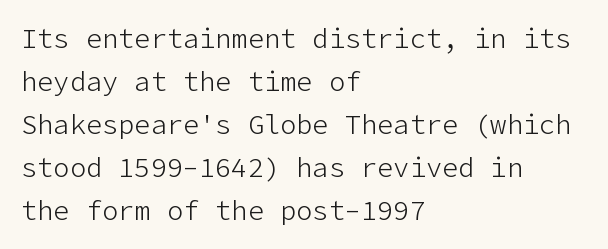
{"italic": "no", "bold": "no", "underline": "no", "align": "left", "line_spacing": "normal", "line_spacing_ratio": 1.59, "letter_spacing": "normal", "letter_spacing_em": 0.0, "glyph_px": 27}
